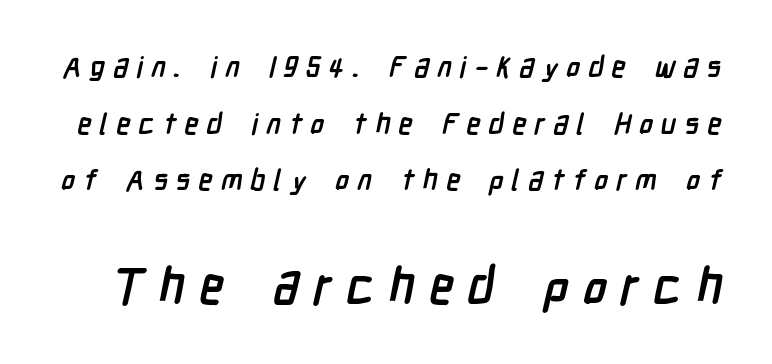
{"serif": "no", "bold": "yes", "weight": "semibold", "width": "condensed", "stroke_contrast": "low", "x_height": "medium", "monospaced": "no", "underline": "no", "line_spacing": "loose", "line_spacing_ratio": 1.95, "letter_spacing": "wide", "letter_spacing_em": 0.28, "larger_block": "second", "size_ratio": 1.72, "glyph_px": 50}
